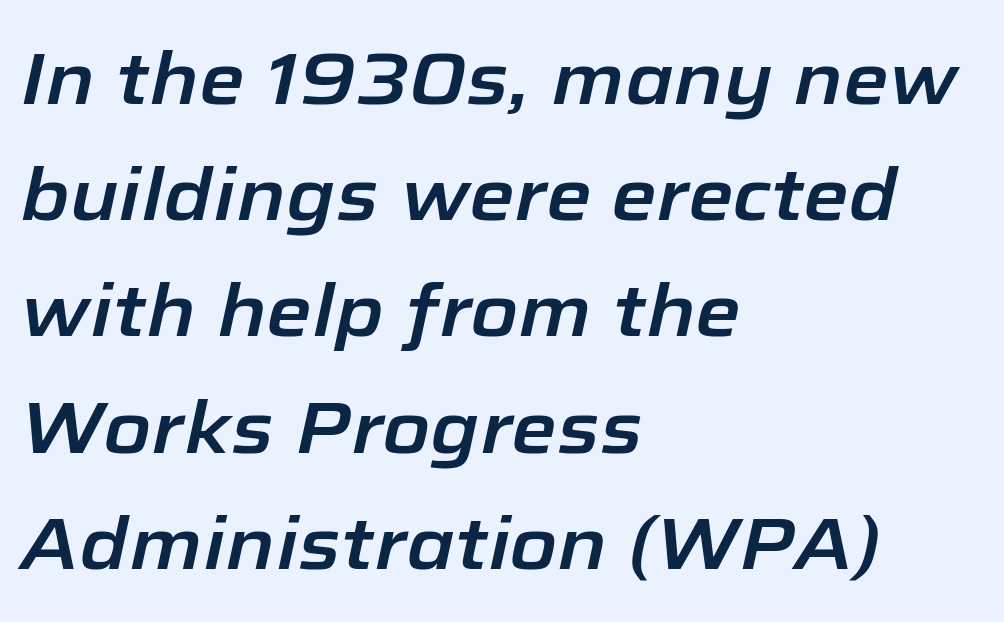
The image shows 74 px text type, italic (leaning right); set left-aligned, normal line spacing (1.57x), normal letter spacing, not underlined; low stroke contrast and a medium x-height.
